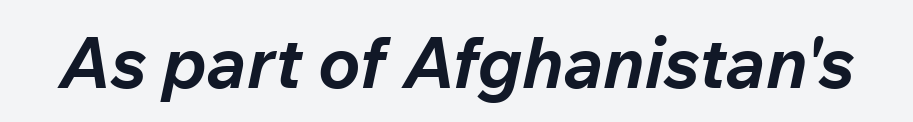
The rendering uses natural spacing where letterforms have individual widths. Plenty of ink on the page — the face is bold. Each row of text sits above clean, open space. Observe the ordinary spacing: letters are neighbours, not strangers. The face used here has a pronounced slope to its letters.
